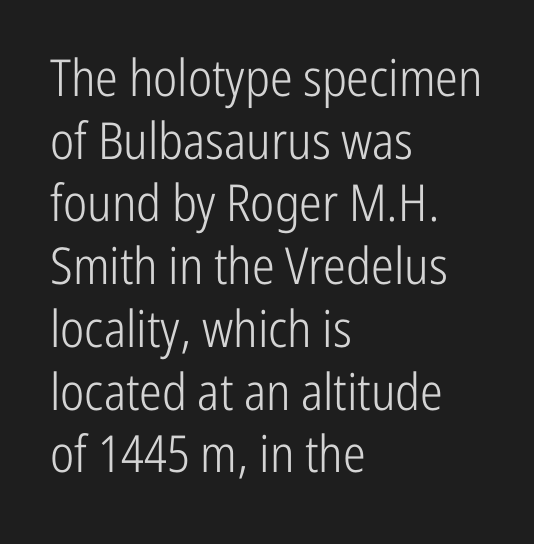
Tracking value appears to be zero — textbook default spacing. Characters remain perfectly vertical along every line. No heavy texture on the line: the type isn't bold. Descenders hang freely into open space. Proportional: the letters do not fall into vertical columns. Reading down the block, your eye returns to a fixed left position each line.
